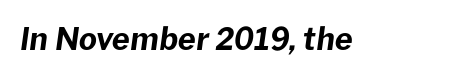
Q: Is the text bold? A: Yes.
Q: Is the text italic (slanted)? A: Yes, it leans right by about 8 degrees.
Q: Is the text underlined? A: No.
Q: Is the spacing between letters normal or unusually wide? A: Normal.
Q: Width (condensed, normal, or wide)? A: Normal.
Q: Stroke contrast? A: Low.
Q: x-height? A: Medium.
Q: Monospaced? A: No.
